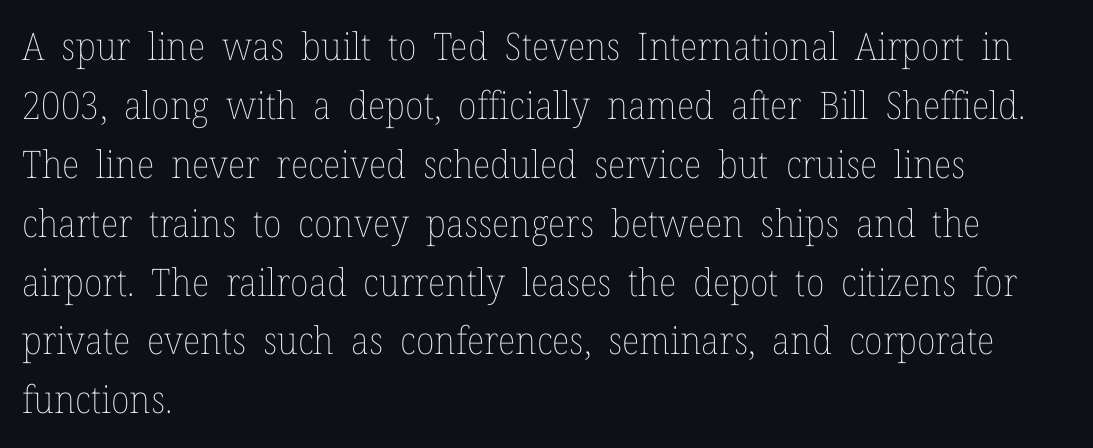
The image shows 38 px thin type, upright; set left-aligned, normal line spacing (1.55x), normal letter spacing, not underlined; low stroke contrast and a medium x-height.
